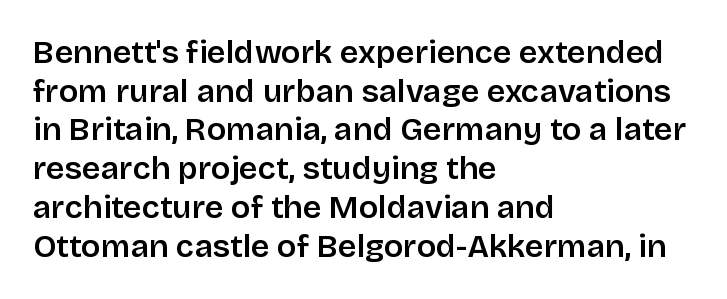
The image shows 32 px semibold sans-serif type, upright; set left-aligned, line spacing 1.21x, normal letter spacing, not underlined; low stroke contrast and a large x-height.
